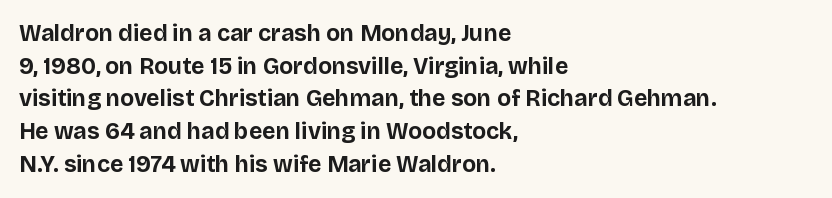
{"italic": "no", "bold": "yes", "underline": "no", "align": "left", "line_spacing": "normal", "line_spacing_ratio": 1.42, "letter_spacing": "normal", "letter_spacing_em": 0.0, "glyph_px": 23}
